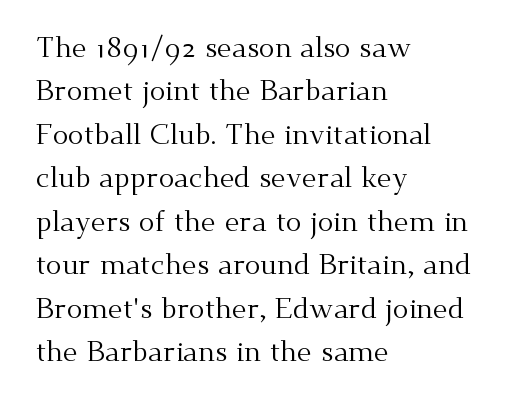
The image shows 29 px regular-weight serif type, upright; set left-aligned, normal line spacing (1.5x), normal letter spacing, not underlined; medium stroke contrast and a small x-height.
